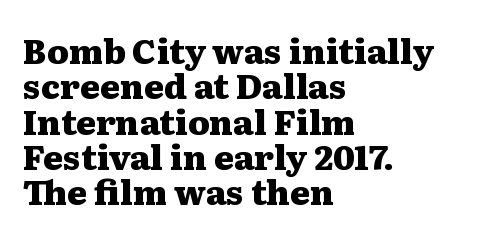
{"serif": "yes", "italic": "no", "bold": "yes", "weight": "heavy", "width": "wide", "stroke_contrast": "medium", "x_height": "medium", "monospaced": "no", "underline": "no", "align": "left", "line_spacing": "tight", "line_spacing_ratio": 1.04, "letter_spacing": "normal", "letter_spacing_em": 0.0, "glyph_px": 34}
